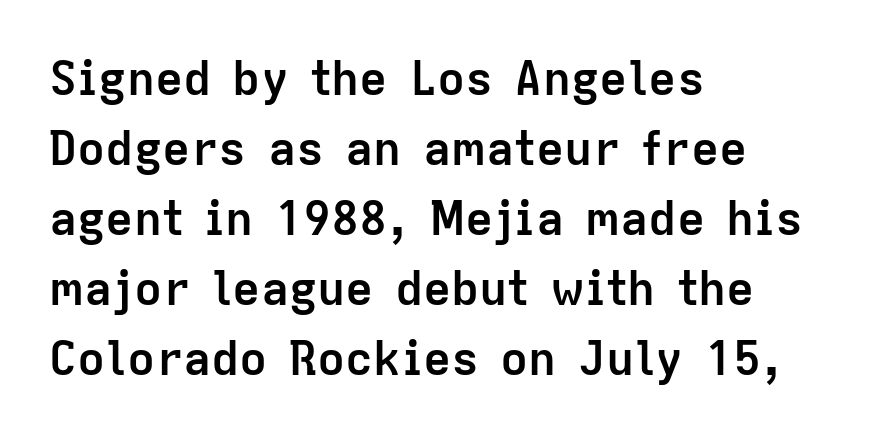
{"serif": "no", "italic": "no", "bold": "yes", "weight": "semibold", "width": "normal", "stroke_contrast": "low", "x_height": "medium", "monospaced": "no", "underline": "no", "align": "left", "line_spacing": "normal", "line_spacing_ratio": 1.49, "letter_spacing": "normal", "letter_spacing_em": 0.0, "glyph_px": 47}
